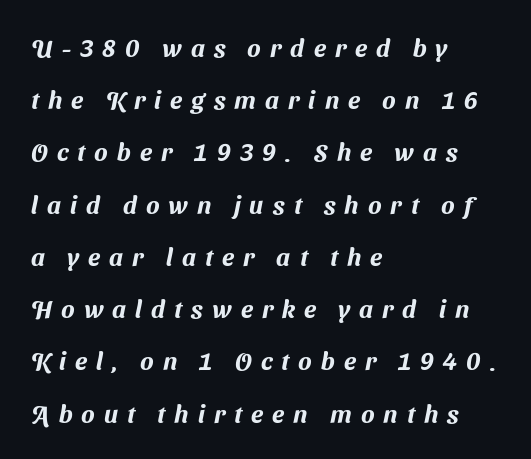
Type without underlining. Caption: expanded tracking, letters set apart. This rendering uses left alignment, leaving the right contour irregular. Line spacing here is loose.
